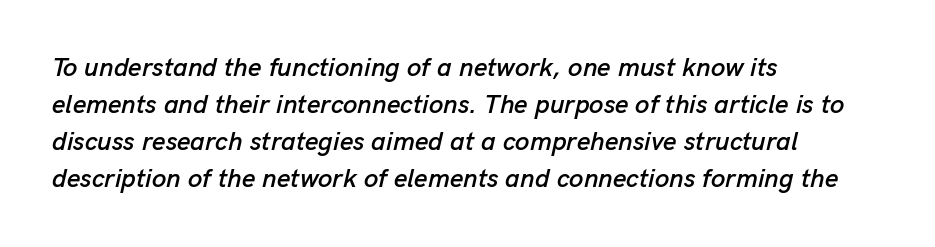
Q: Is the text italic (slanted)? A: Yes, it leans right by about 13 degrees.
Q: Is the text underlined? A: No.
Q: How is the paragraph aligned? A: Left-aligned.
Q: Is the spacing between letters normal or unusually wide? A: Normal.
Q: Is the spacing between lines tight, normal or loose? A: Normal.
